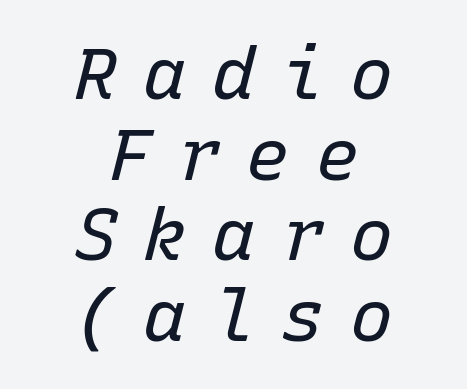
{"italic": "yes", "lean": "right", "slant_degrees": 15, "bold": "no", "weight": "regular", "width": "normal", "stroke_contrast": "low", "x_height": "medium", "monospaced": "yes", "underline": "no", "align": "center", "line_spacing": "tight", "line_spacing_ratio": 1.12, "letter_spacing": "wide", "letter_spacing_em": 0.36, "glyph_px": 72}
